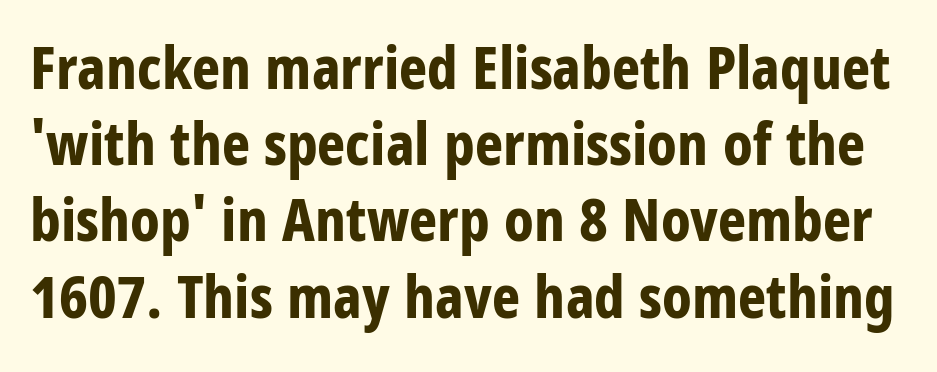
Q: Is the text bold? A: Yes.
Q: Is the text italic (slanted)? A: No, it is upright.
Q: Is the typeface a serif or a sans-serif typeface? A: Sans-serif.
Q: Is the text underlined? A: No.
Q: Is the spacing between letters normal or unusually wide? A: Normal.
Q: Is the spacing between lines tight, normal or loose? A: Normal.
Q: Width (condensed, normal, or wide)? A: Condensed.
Q: Stroke contrast? A: Low.
Q: x-height? A: Large.
Q: Monospaced? A: No.
